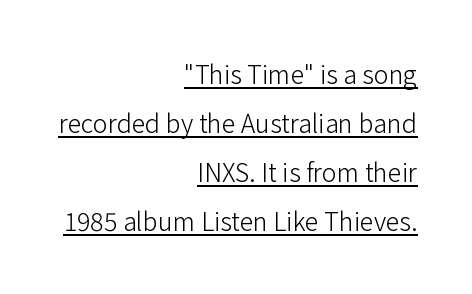
{"italic": "no", "bold": "no", "underline": "yes", "align": "right", "line_spacing": "loose", "line_spacing_ratio": 1.96, "letter_spacing": "normal", "letter_spacing_em": 0.0, "glyph_px": 25}
